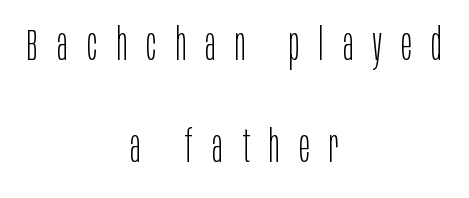
This is roman type, the default non-slanted kind. You can tell from the bare stems that sans-serif type was used. Visually the block forms a symmetrical silhouette, jagged on both flanks. You could not count columns in this text — the font is proportionally spaced.
